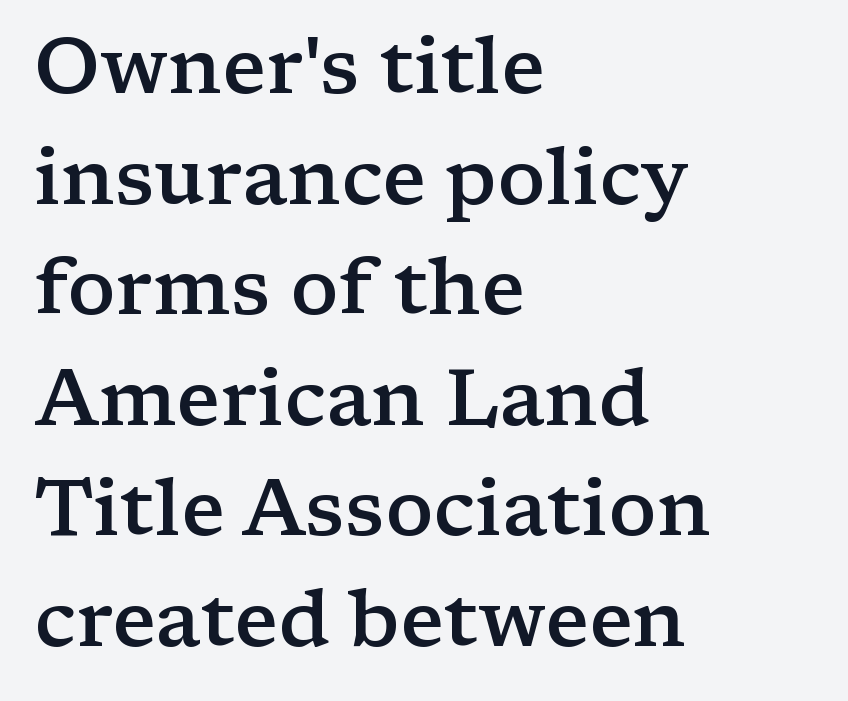
{"serif": "yes", "italic": "no", "bold": "semi", "weight": "semibold", "width": "wide", "stroke_contrast": "low", "x_height": "medium", "monospaced": "no", "underline": "no", "align": "left", "line_spacing": "normal", "line_spacing_ratio": 1.4, "letter_spacing": "normal", "letter_spacing_em": 0.0, "glyph_px": 79}
